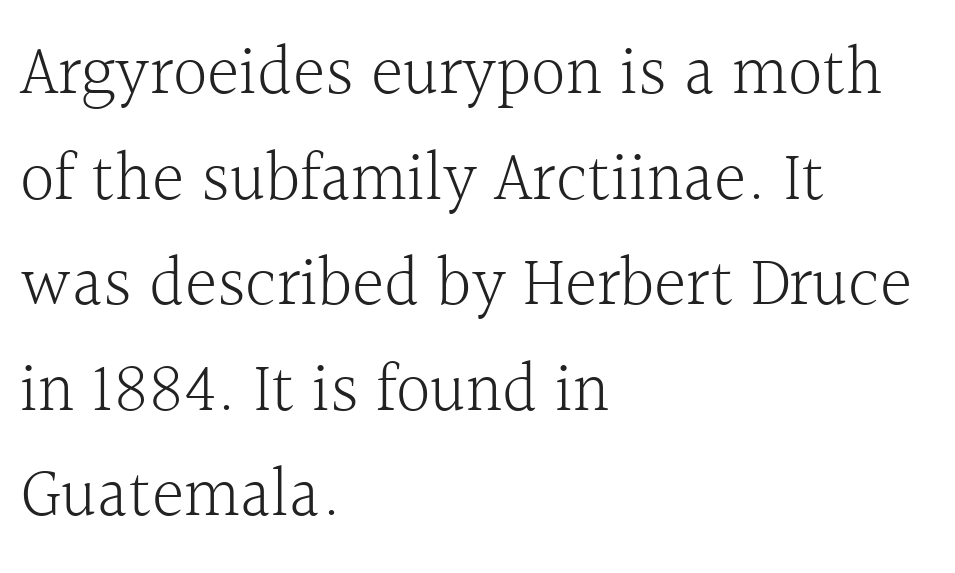
{"serif": "yes", "italic": "no", "bold": "no", "weight": "light", "width": "normal", "x_height": "medium", "monospaced": "no", "underline": "no", "align": "left", "line_spacing": "normal", "line_spacing_ratio": 1.53, "letter_spacing": "normal", "letter_spacing_em": 0.0, "glyph_px": 69}
